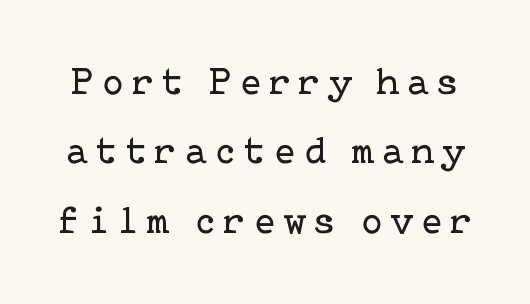
Q: Is the text bold? A: No.
Q: Is the text italic (slanted)? A: No, it is upright.
Q: Is the typeface a serif or a sans-serif typeface? A: Serif.
Q: Is the text underlined? A: No.
Q: Is the spacing between letters normal or unusually wide? A: Unusually wide.
Q: Width (condensed, normal, or wide)? A: Normal.
Q: Stroke contrast? A: Low.
Q: x-height? A: Medium.
